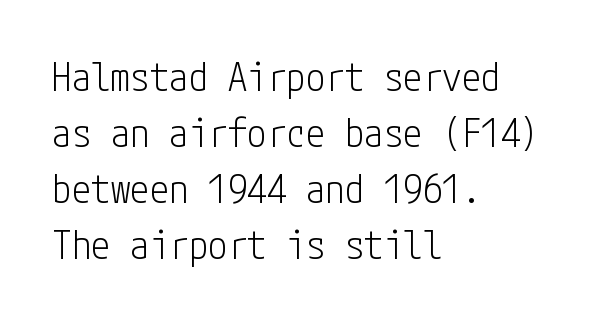
Q: Is the text bold? A: No.
Q: Is the text italic (slanted)? A: No, it is upright.
Q: Is the typeface a serif or a sans-serif typeface? A: Sans-serif.
Q: Is the text underlined? A: No.
Q: How is the paragraph aligned? A: Left-aligned.
Q: Is the spacing between letters normal or unusually wide? A: Normal.
Q: Is the spacing between lines tight, normal or loose? A: Normal.
Q: Width (condensed, normal, or wide)? A: Condensed.
Q: Stroke contrast? A: Low.
Q: x-height? A: Medium.
